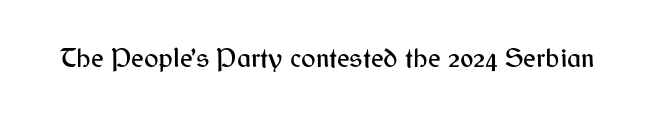
The image shows 27 px text type, upright; set normal letter spacing, not underlined.
